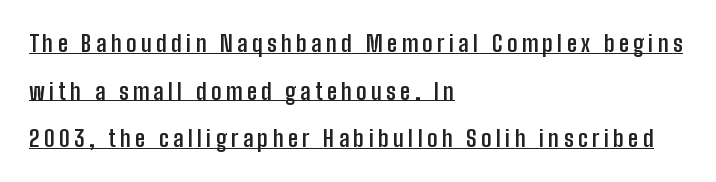
Q: Is the text bold? A: Yes.
Q: Is the text italic (slanted)? A: No, it is upright.
Q: Is the text underlined? A: Yes.
Q: How is the paragraph aligned? A: Left-aligned.
Q: Is the spacing between lines tight, normal or loose? A: Loose.
